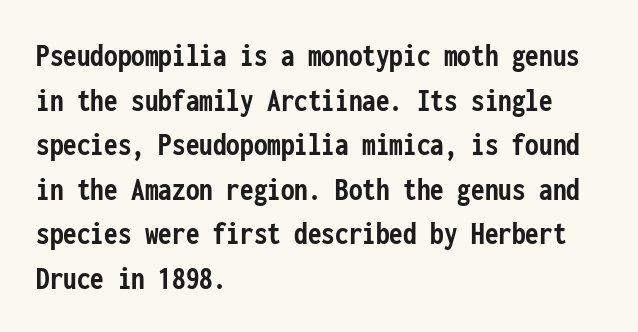
{"serif": "no", "italic": "no", "bold": "yes", "weight": "semibold", "width": "condensed", "stroke_contrast": "low", "x_height": "medium", "monospaced": "yes", "underline": "no", "align": "left", "line_spacing": "normal", "line_spacing_ratio": 1.31, "letter_spacing": "normal", "letter_spacing_em": 0.0, "glyph_px": 34}
